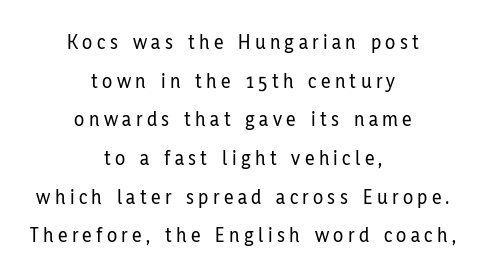
Decoration check: the copy has no underline. Does the lettering tilt? It doesn't — this is upright. The paragraph shown floats in the horizontal middle. In terms of letterspacing, this is a distinctly airy, spread setting.
